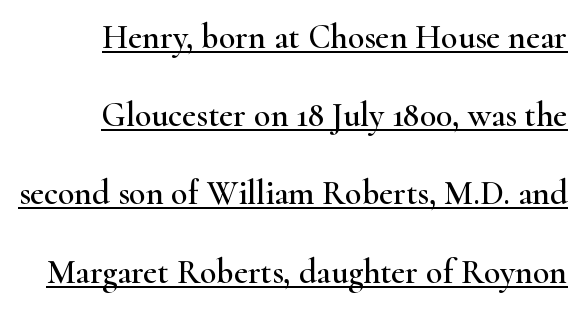
{"serif": "yes", "italic": "no", "width": "wide", "stroke_contrast": "high", "x_height": "small", "monospaced": "no", "underline": "yes", "align": "right", "line_spacing": "loose", "line_spacing_ratio": 2.3, "letter_spacing": "normal", "letter_spacing_em": 0.0, "glyph_px": 34}
